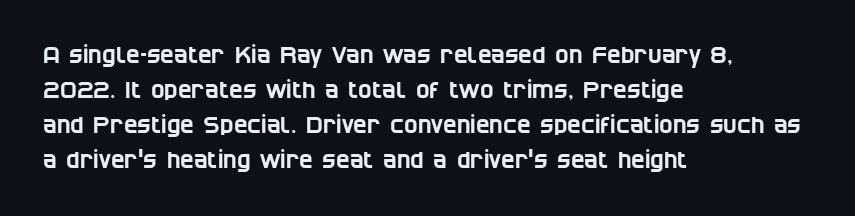
Line starts are locked; line ends wander. Summary of vertical rhythm: regular, with standard interline spacing. What stands out about the letter spacing? Nothing — it is the standard amount. Each row of text sits above clean, open space.
